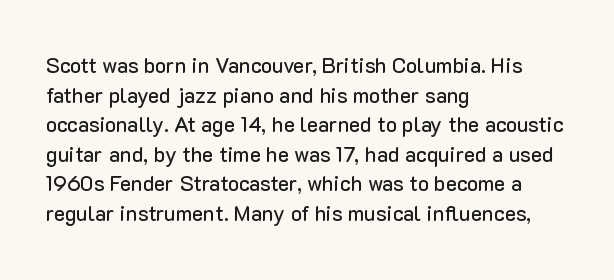
Q: Is the text italic (slanted)? A: No, it is upright.
Q: Is the text underlined? A: No.
Q: How is the paragraph aligned? A: Left-aligned.
Q: Is the spacing between letters normal or unusually wide? A: Normal.
Q: Is the spacing between lines tight, normal or loose? A: Normal.
